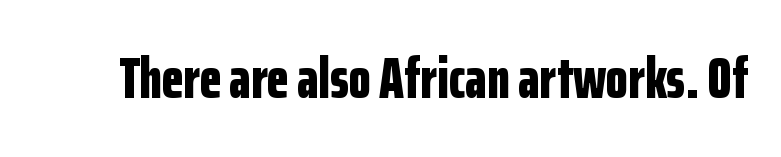
{"serif": "no", "italic": "no", "bold": "yes", "weight": "bold", "width": "condensed", "stroke_contrast": "low", "x_height": "medium", "monospaced": "no", "underline": "no", "letter_spacing": "normal", "letter_spacing_em": 0.0, "glyph_px": 57}
